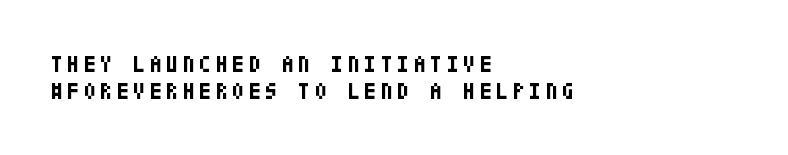
{"italic": "no", "bold": "yes", "underline": "no", "align": "left", "line_spacing_ratio": 1.19, "glyph_px": 23}
